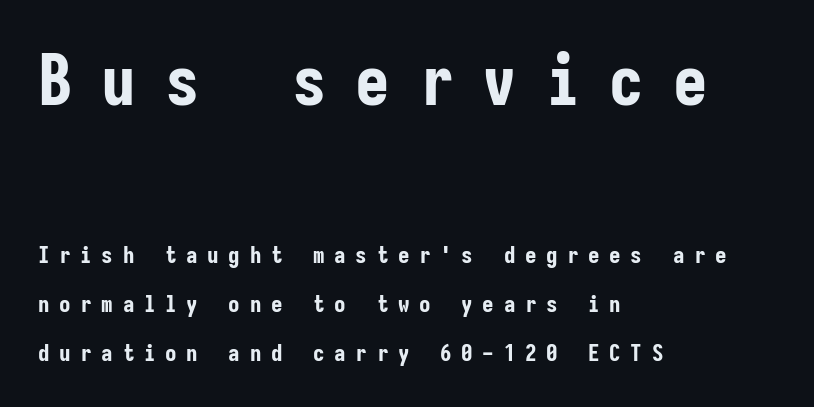
Q: Is the text bold? A: Yes.
Q: Is the text italic (slanted)? A: No, it is upright.
Q: Is the typeface a serif or a sans-serif typeface? A: Sans-serif.
Q: Is the text underlined? A: No.
Q: How is the paragraph aligned? A: Left-aligned.
Q: Is the spacing between letters normal or unusually wide? A: Unusually wide.
Q: Is the spacing between lines tight, normal or loose? A: Loose.
Q: Which block of text is set in a larger size, the first (top) or the second (bottom)? A: The first (top) one.
Q: Width (condensed, normal, or wide)? A: Condensed.
Q: Stroke contrast? A: Low.
Q: x-height? A: Medium.
Q: Monospaced? A: Yes.
